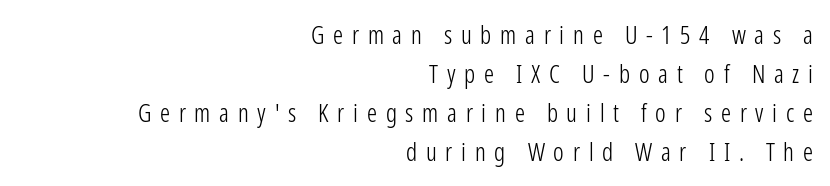
The image shows 25 px text type, upright; set right-aligned, normal line spacing (1.56x), unusually wide letter spacing (+0.35 em), not underlined.
